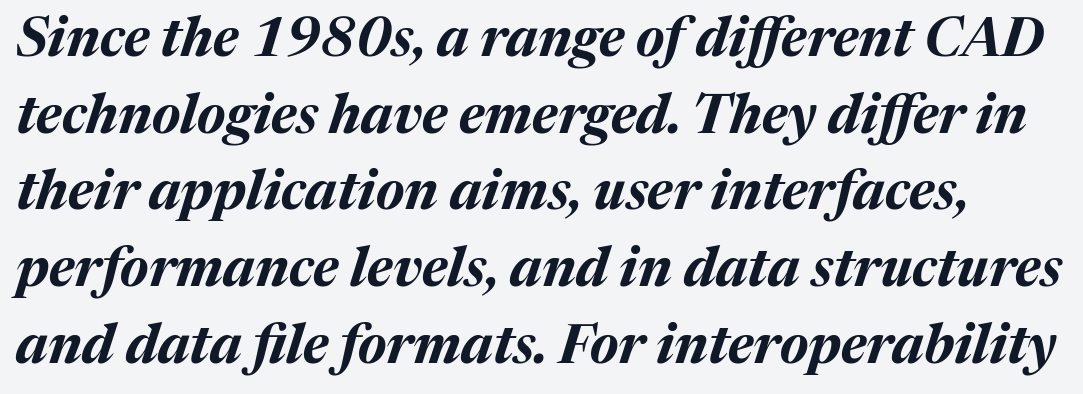
Honestly, the row spacing looks completely unremarkable. The passage shown is typed in a proportional face where columns would drift. Weight: bold. The string is rendered with underlining switched off. What stands out about the letter spacing? Nothing — it is the standard amount.
